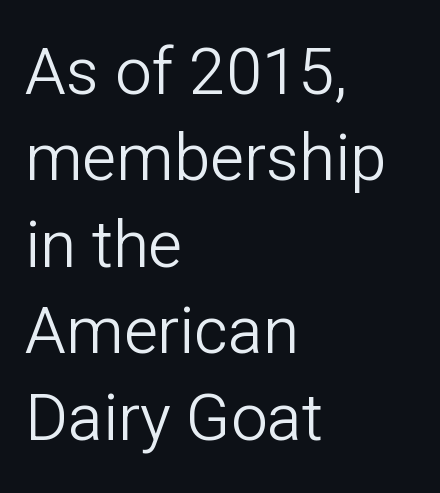
A typesetter would call this proportional, since set widths differ per character. The line-height multiplier appears to be the usual default. Typeset ragged right — the left edge is the straight one. The letters look calm and open, with moderate or lighter stems.
